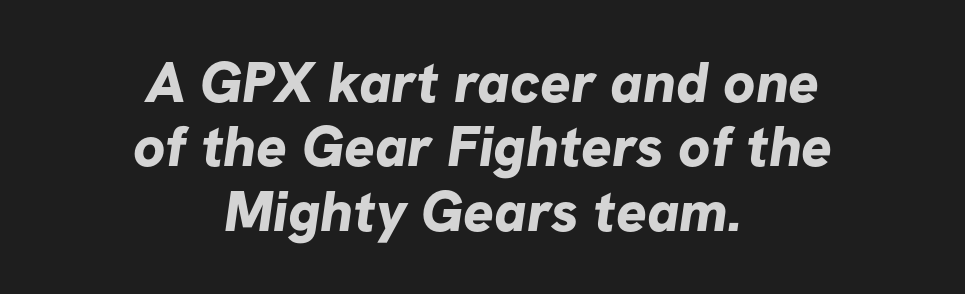
Q: Is the text bold? A: Yes.
Q: Is the typeface a serif or a sans-serif typeface? A: Sans-serif.
Q: Is the text underlined? A: No.
Q: How is the paragraph aligned? A: Centered.
Q: Is the spacing between letters normal or unusually wide? A: Normal.
Q: Is the spacing between lines tight, normal or loose? A: Tight.
Q: Width (condensed, normal, or wide)? A: Normal.
Q: Stroke contrast? A: Low.
Q: x-height? A: Medium.
Q: Monospaced? A: No.
